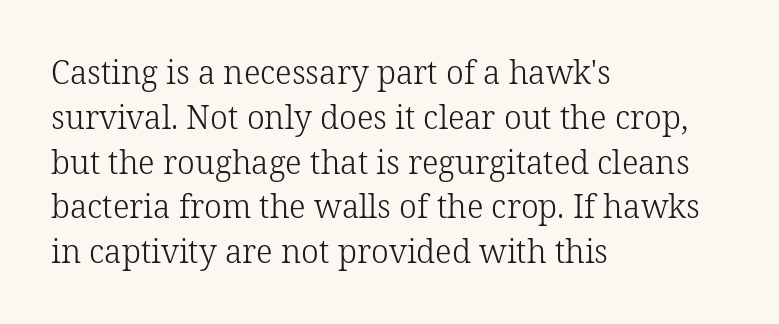
{"serif": "yes", "italic": "no", "bold": "no", "weight": "light", "width": "normal", "stroke_contrast": "low", "x_height": "medium", "monospaced": "no", "underline": "no", "align": "left", "line_spacing": "normal", "line_spacing_ratio": 1.4, "letter_spacing": "normal", "letter_spacing_em": 0.0, "glyph_px": 32}
